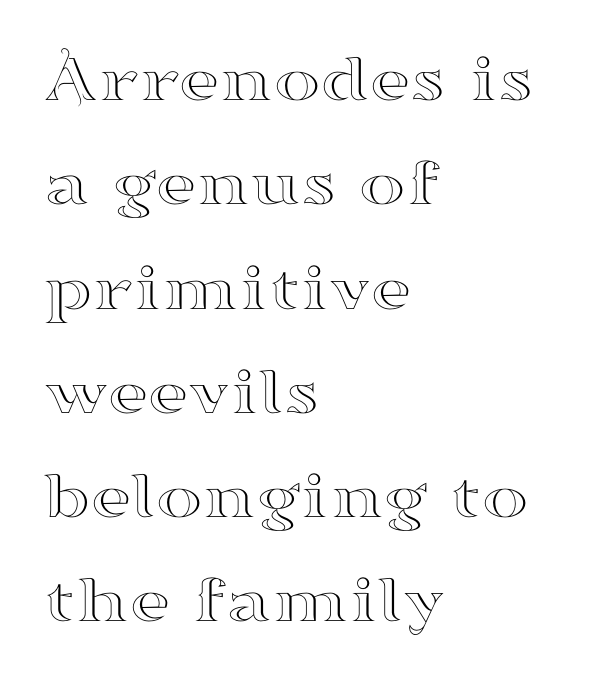
Q: Is the text italic (slanted)? A: No, it is upright.
Q: Is the typeface a serif or a sans-serif typeface? A: Serif.
Q: Is the text underlined? A: No.
Q: How is the paragraph aligned? A: Left-aligned.
Q: Is the spacing between letters normal or unusually wide? A: Normal.
Q: Is the spacing between lines tight, normal or loose? A: Normal.
Q: Width (condensed, normal, or wide)? A: Wide.
Q: Stroke contrast? A: High.
Q: x-height? A: Small.
Q: Monospaced? A: No.
